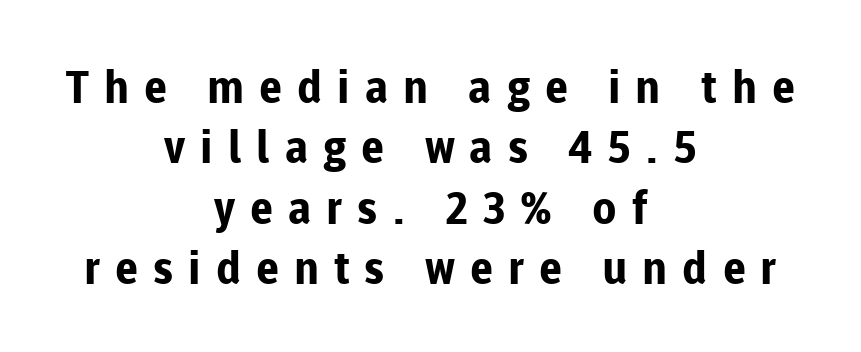
{"serif": "no", "italic": "no", "bold": "yes", "weight": "bold", "width": "normal", "stroke_contrast": "low", "x_height": "medium", "monospaced": "no", "underline": "no", "align": "center", "line_spacing": "normal", "line_spacing_ratio": 1.34, "letter_spacing": "wide", "letter_spacing_em": 0.33, "glyph_px": 45}
